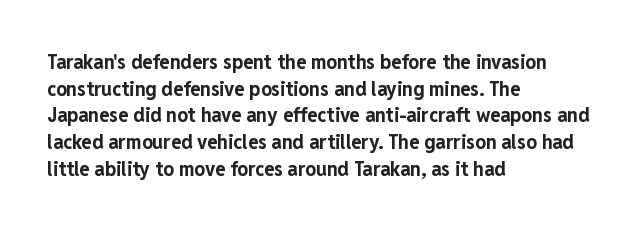
The image shows 21 px bold type, upright; set left-aligned, normal line spacing (1.27x), normal letter spacing, not underlined.
